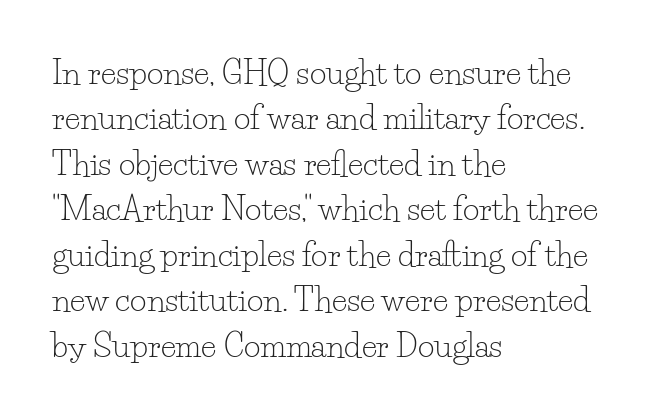
Here the glyphs are tracked normally, forming tight word shapes. Beneath every word, the page is bare. Font category for this specimen: serif. Ordinary non-slanted type is in use. No letter is thick-stroked: the sample isn't bold.
